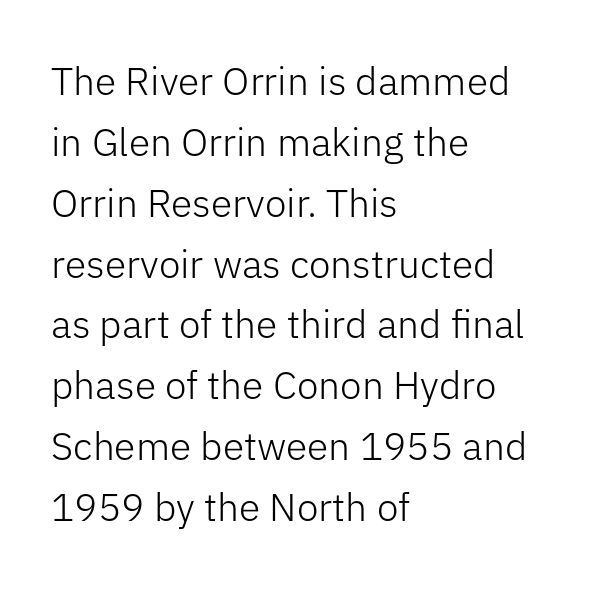
Font category for this specimen: sans-serif. Any mark beneath the type? The region is blank. Compared with a typical body face, this is equally light or lighter still. Each letter keeps its own natural width here, so spacing adapts to shape.
